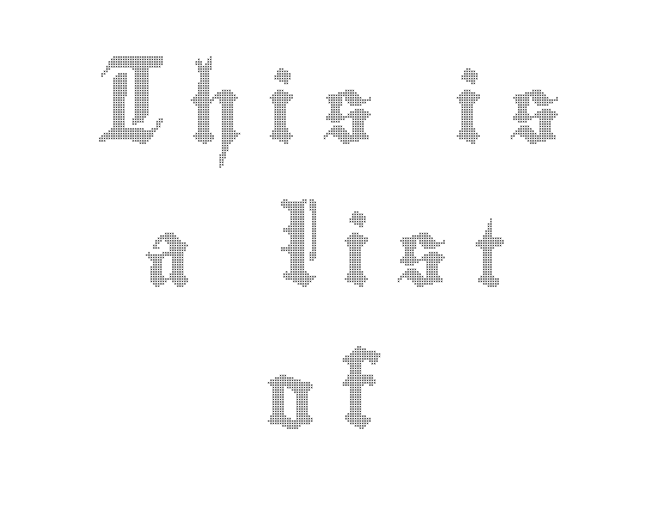
Q: Is the text italic (slanted)? A: No, it is upright.
Q: Is the text underlined? A: No.
Q: How is the paragraph aligned? A: Centered.
Q: Is the spacing between letters normal or unusually wide? A: Unusually wide.
Q: Is the spacing between lines tight, normal or loose? A: Loose.
Q: Width (condensed, normal, or wide)? A: Condensed.
Q: x-height? A: Small.
Q: Monospaced? A: No.
